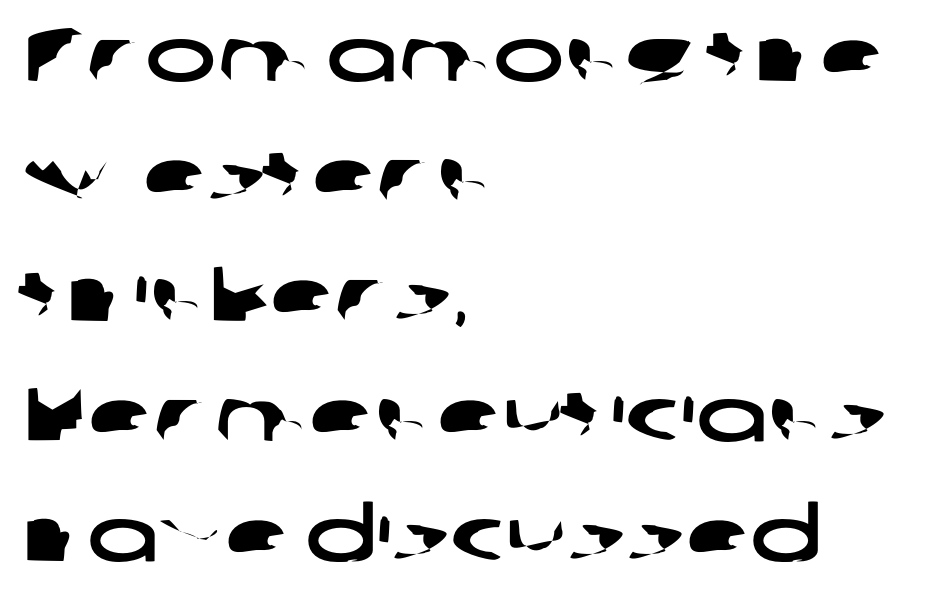
Q: Is the typeface a serif or a sans-serif typeface? A: Sans-serif.
Q: Is the text underlined? A: No.
Q: How is the paragraph aligned? A: Left-aligned.
Q: Is the spacing between letters normal or unusually wide? A: Normal.
Q: Is the spacing between lines tight, normal or loose? A: Normal.
Q: Width (condensed, normal, or wide)? A: Wide.
Q: Stroke contrast? A: Low.
Q: x-height? A: Medium.
Q: Monospaced? A: No.
